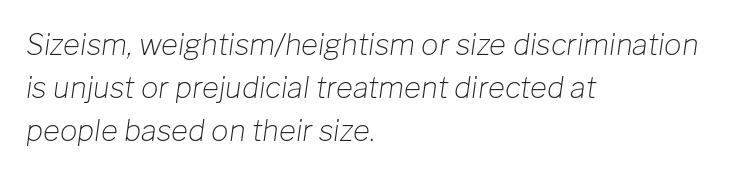
No letter is thick-stroked: the sample isn't bold. The passage shown leans; its letterforms are oblique. Check the space under the baseline: it is left empty. You could not count columns in this text — the font is proportionally spaced.
